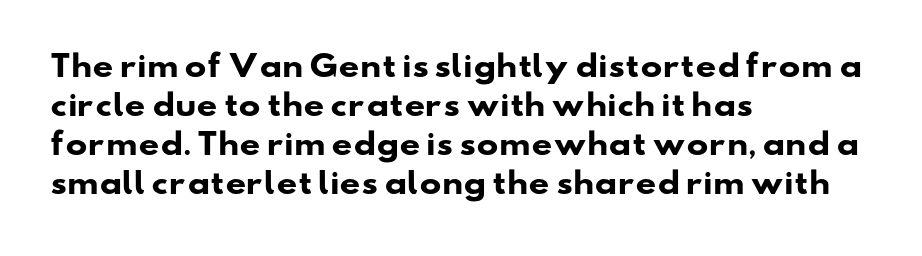
The image shows 29 px heavy, wide sans-serif type; set left-aligned, normal line spacing (1.35x), normal letter spacing, not underlined; low stroke contrast and a small x-height.
